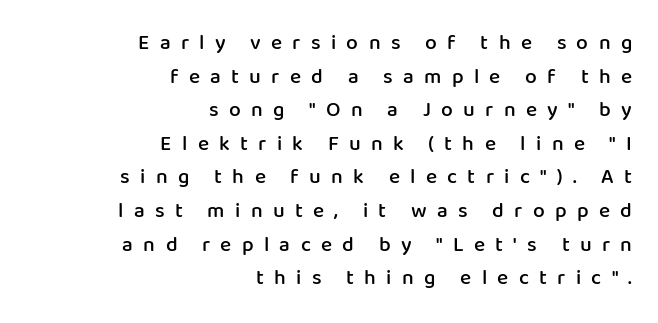
{"italic": "no", "bold": "semi", "underline": "no", "align": "right", "line_spacing": "normal", "line_spacing_ratio": 1.6, "letter_spacing": "wide", "letter_spacing_em": 0.49, "glyph_px": 21}
